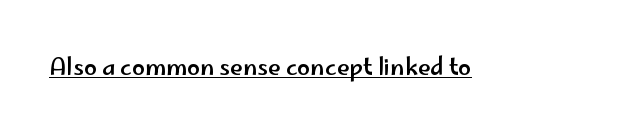
Q: Is the text italic (slanted)? A: No, it is upright.
Q: Is the text underlined? A: Yes.
Q: Is the spacing between letters normal or unusually wide? A: Normal.
